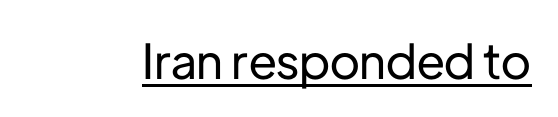
The image shows 48 px sans-serif type, upright; set normal letter spacing, underlined; low stroke contrast and a medium x-height.
